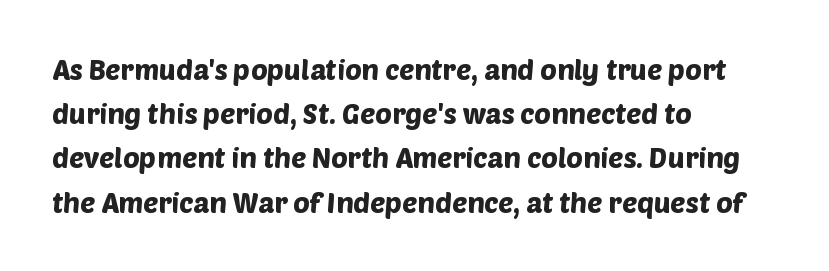
Q: Is the typeface a serif or a sans-serif typeface? A: Sans-serif.
Q: Is the text underlined? A: No.
Q: How is the paragraph aligned? A: Left-aligned.
Q: Is the spacing between letters normal or unusually wide? A: Normal.
Q: Is the spacing between lines tight, normal or loose? A: Normal.
Q: Width (condensed, normal, or wide)? A: Normal.
Q: Stroke contrast? A: Low.
Q: x-height? A: Large.
Q: Monospaced? A: No.
